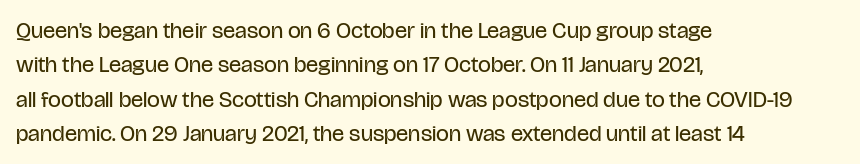
Q: Is the text bold? A: No.
Q: Is the text italic (slanted)? A: No, it is upright.
Q: Is the text underlined? A: No.
Q: How is the paragraph aligned? A: Left-aligned.
Q: Is the spacing between letters normal or unusually wide? A: Normal.
Q: Is the spacing between lines tight, normal or loose? A: Normal.
